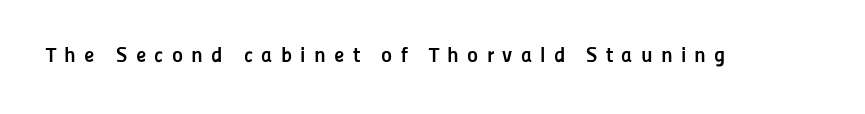
Q: Is the text bold? A: Yes.
Q: Is the text italic (slanted)? A: No, it is upright.
Q: Is the text underlined? A: No.
Q: Is the spacing between letters normal or unusually wide? A: Unusually wide.
